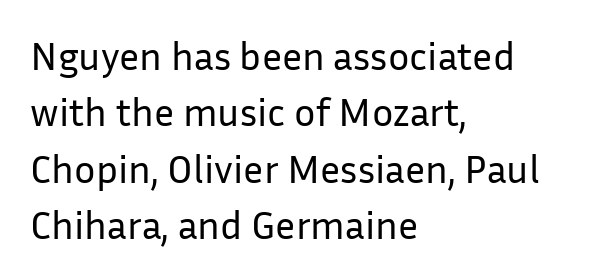
Q: Is the text bold? A: No.
Q: Is the text italic (slanted)? A: No, it is upright.
Q: Is the typeface a serif or a sans-serif typeface? A: Sans-serif.
Q: Is the text underlined? A: No.
Q: How is the paragraph aligned? A: Left-aligned.
Q: Is the spacing between letters normal or unusually wide? A: Normal.
Q: Is the spacing between lines tight, normal or loose? A: Normal.
Q: Width (condensed, normal, or wide)? A: Normal.
Q: Stroke contrast? A: Low.
Q: x-height? A: Medium.
Q: Monospaced? A: No.
